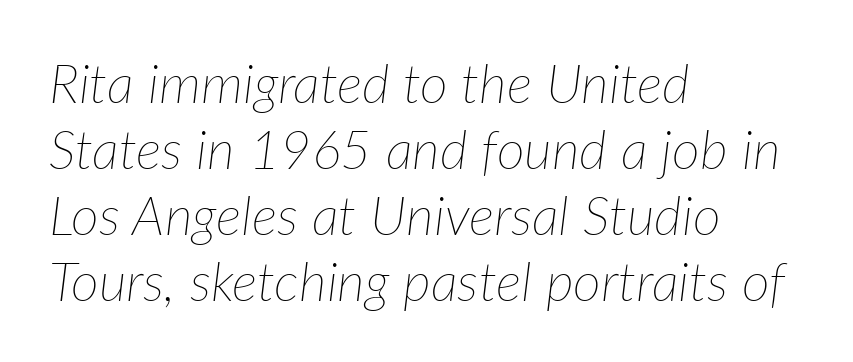
Q: Is the text bold? A: No.
Q: Is the text italic (slanted)? A: Yes, it leans right by about 7 degrees.
Q: Is the text underlined? A: No.
Q: How is the paragraph aligned? A: Left-aligned.
Q: Is the spacing between letters normal or unusually wide? A: Normal.
Q: Width (condensed, normal, or wide)? A: Normal.
Q: Stroke contrast? A: Low.
Q: x-height? A: Medium.
Q: Monospaced? A: No.
